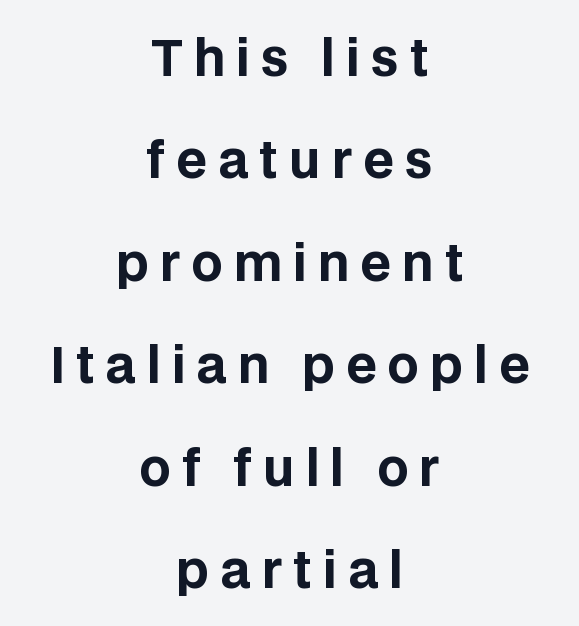
The image shows 49 px bold sans-serif type, upright; set centered, loose line spacing (2.09x), unusually wide letter spacing (+0.23 em), not underlined; low stroke contrast and a large x-height.
